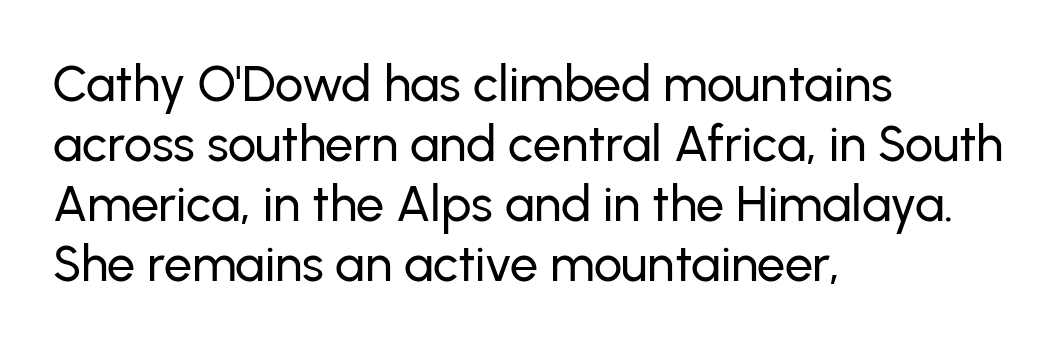
{"serif": "no", "italic": "no", "width": "normal", "stroke_contrast": "low", "x_height": "medium", "monospaced": "no", "underline": "no", "align": "left", "line_spacing_ratio": 1.2, "letter_spacing": "normal", "letter_spacing_em": 0.0, "glyph_px": 50}
